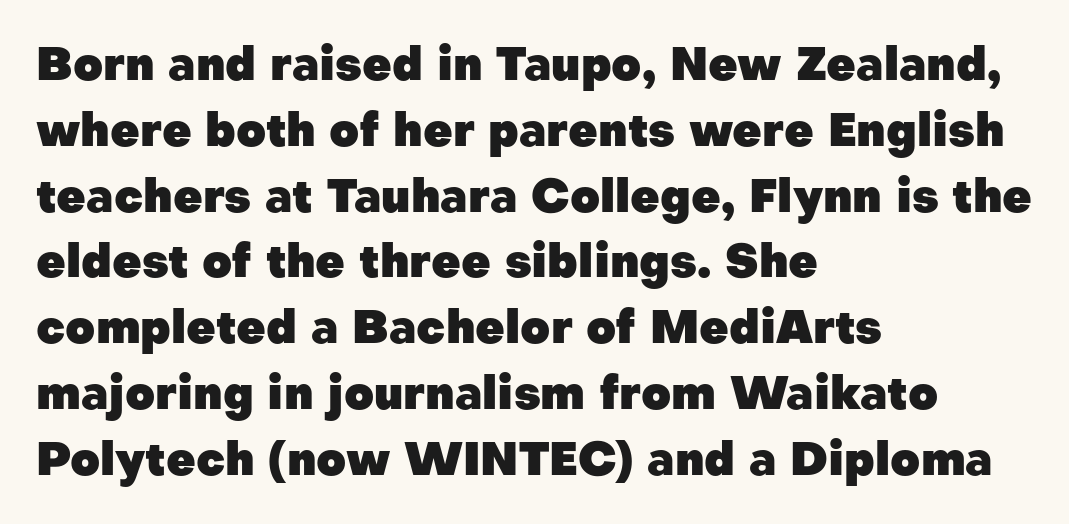
Every character sits straight up, as roman type does. In CSS terms this would be text-align: left. The face used here is rendered with its standard letterfit. Weight: bold. Varying glyph widths throughout — classic text-font behaviour. Stroke terminals: plain, sans-serif.
